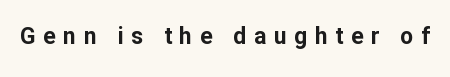
This sample uses an upright cut, with every glyph sitting square on the baseline. Unmarked baselines from the first word to the last. Spacing between characters has been opened up far beyond the box default. How heavy is the stroke? Heavy — this is a bold.
